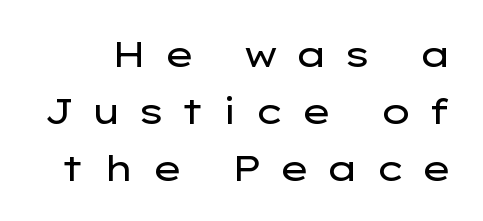
The image shows 36 px regular-weight, wide sans-serif type, upright; set normal line spacing (1.58x), unusually wide letter spacing (+0.45 em), not underlined; low stroke contrast and a medium x-height.
